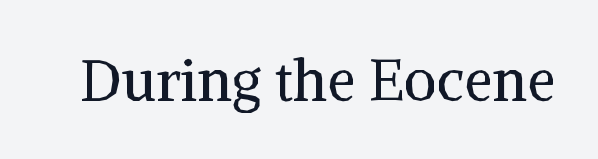
Lines of text with bare space underneath. Note the varied advance widths — an 'i' is clearly narrower than an 'm'. Examine the stroke ends and you'll spot serifs. Posture: vertical. Between one letter and the next there's only the usual sliver of space.
